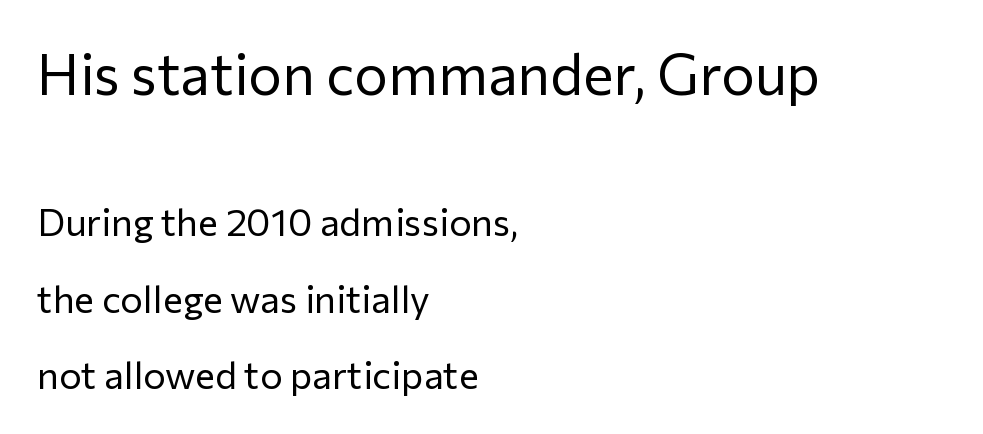
Q: Is the text bold? A: No.
Q: Is the text italic (slanted)? A: No, it is upright.
Q: Is the typeface a serif or a sans-serif typeface? A: Sans-serif.
Q: Is the text underlined? A: No.
Q: How is the paragraph aligned? A: Left-aligned.
Q: Is the spacing between letters normal or unusually wide? A: Normal.
Q: Is the spacing between lines tight, normal or loose? A: Loose.
Q: Which block of text is set in a larger size, the first (top) or the second (bottom)? A: The first (top) one.
Q: Width (condensed, normal, or wide)? A: Normal.
Q: Stroke contrast? A: Low.
Q: x-height? A: Medium.
Q: Monospaced? A: No.
